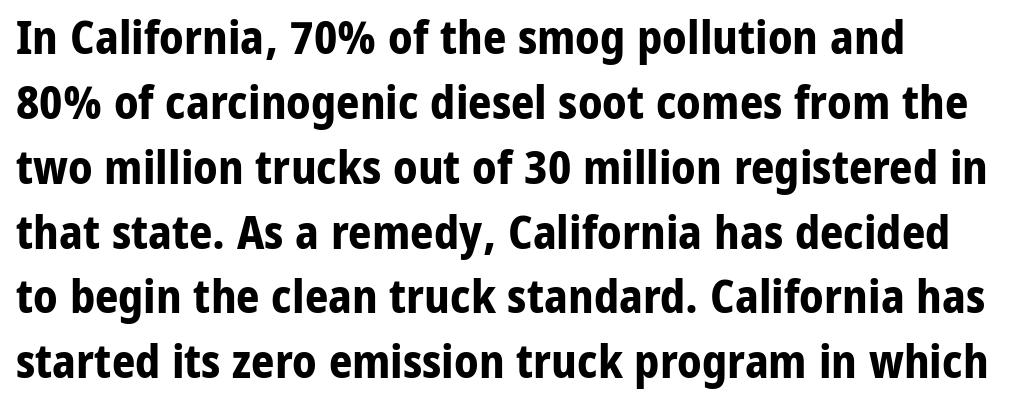
{"serif": "no", "italic": "no", "bold": "yes", "weight": "bold", "width": "normal", "stroke_contrast": "low", "x_height": "medium", "monospaced": "no", "underline": "no", "line_spacing": "normal", "line_spacing_ratio": 1.41, "letter_spacing": "normal", "letter_spacing_em": 0.0, "glyph_px": 46}
